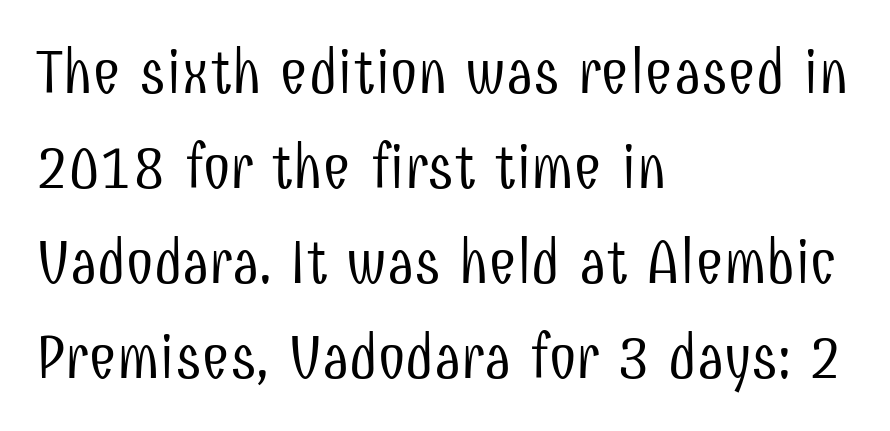
{"serif": "no", "italic": "no", "bold": "no", "weight": "light", "width": "condensed", "stroke_contrast": "low", "x_height": "medium", "monospaced": "no", "underline": "no", "align": "left", "line_spacing": "normal", "line_spacing_ratio": 1.53, "letter_spacing": "normal", "letter_spacing_em": 0.0, "glyph_px": 62}
